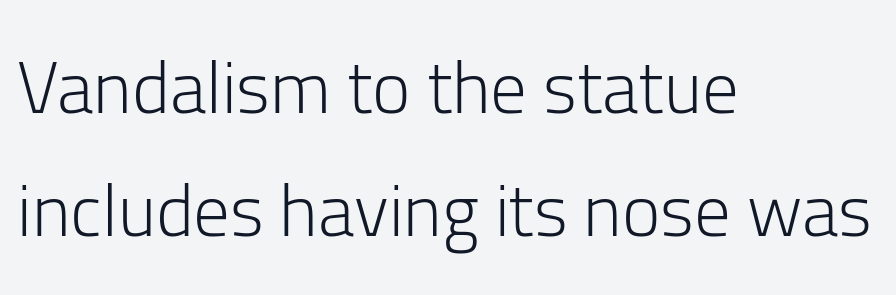
Q: Is the text bold? A: No.
Q: Is the text italic (slanted)? A: No, it is upright.
Q: Is the typeface a serif or a sans-serif typeface? A: Sans-serif.
Q: Is the text underlined? A: No.
Q: How is the paragraph aligned? A: Left-aligned.
Q: Is the spacing between letters normal or unusually wide? A: Normal.
Q: Is the spacing between lines tight, normal or loose? A: Normal.
Q: Width (condensed, normal, or wide)? A: Normal.
Q: Stroke contrast? A: Low.
Q: x-height? A: Medium.
Q: Monospaced? A: No.
